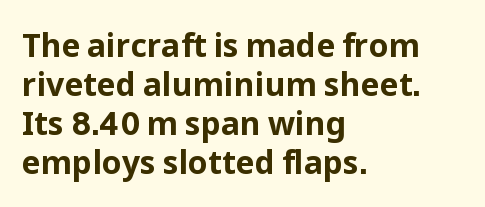
Casual observation: everything's shoved over to the left. Looks like regular typesetting: each glyph gets only the width it needs. Typographically, this falls in the sans-serif category. This is heavy type, rendered in bold. Every stem runs plumb, perpendicular to the baseline. Glance below the letters and you will spot only blank space.
